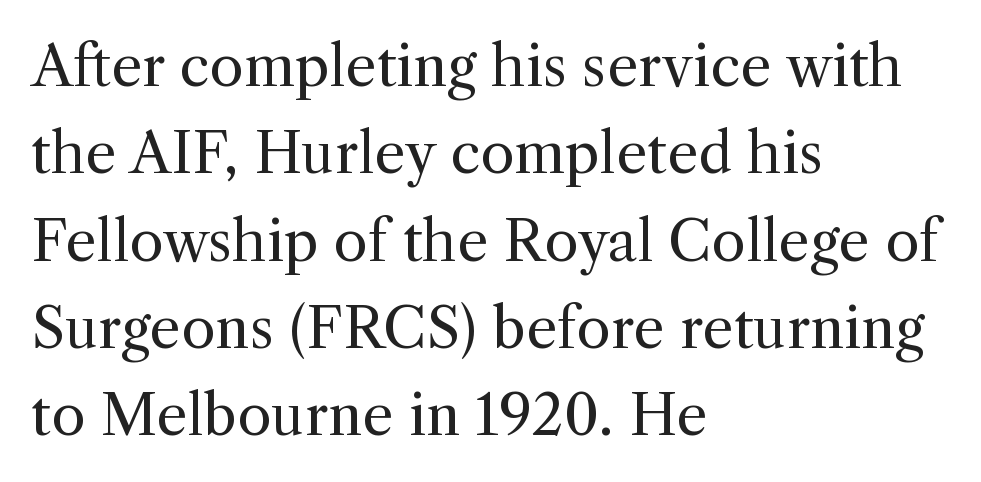
Notice how the stems are strictly vertical — no italics here. The specimen omits any rule beneath the text block's lines. The type is set solid horizontally, with unmodified tracking. The typesetting does not lean heavy: it is not bold.
